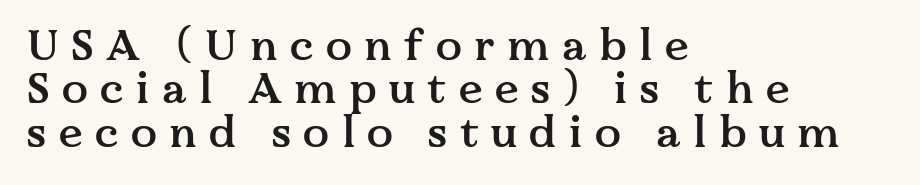
{"serif": "yes", "italic": "no", "bold": "semi", "weight": "semibold", "width": "normal", "stroke_contrast": "medium", "x_height": "medium", "monospaced": "no", "underline": "no", "align": "left", "line_spacing": "tight", "line_spacing_ratio": 1.01, "letter_spacing": "wide", "letter_spacing_em": 0.29, "glyph_px": 43}
